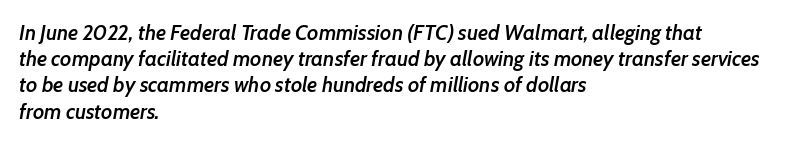
Italic: yes, the glyphs are oblique. Letter spacing: default. These lines are set flush left with a ragged right edge. The passage shown stacks its lines at a standard gap.
